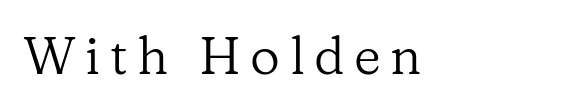
The image shows 52 px regular-weight serif type, upright; set not underlined; low stroke contrast and a medium x-height.
